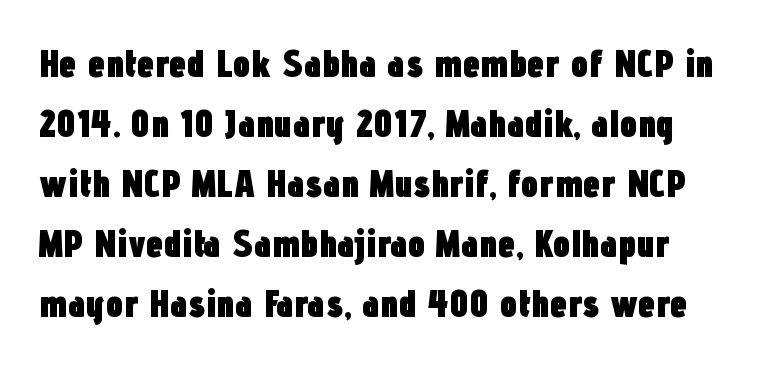
Q: Is the text bold? A: Yes.
Q: Is the text italic (slanted)? A: No, it is upright.
Q: Is the typeface a serif or a sans-serif typeface? A: Sans-serif.
Q: Is the text underlined? A: No.
Q: Is the spacing between letters normal or unusually wide? A: Normal.
Q: Is the spacing between lines tight, normal or loose? A: Normal.
Q: Width (condensed, normal, or wide)? A: Condensed.
Q: Stroke contrast? A: Low.
Q: x-height? A: Medium.
Q: Monospaced? A: No.
